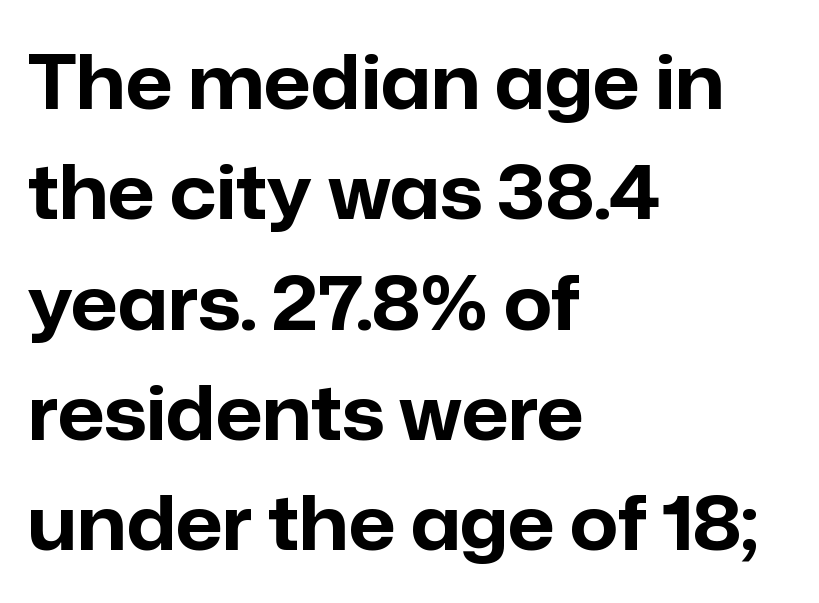
{"serif": "no", "italic": "no", "bold": "yes", "weight": "bold", "width": "normal", "stroke_contrast": "low", "x_height": "medium", "monospaced": "no", "underline": "no", "align": "left", "line_spacing": "normal", "line_spacing_ratio": 1.49, "letter_spacing": "normal", "letter_spacing_em": 0.0, "glyph_px": 74}
